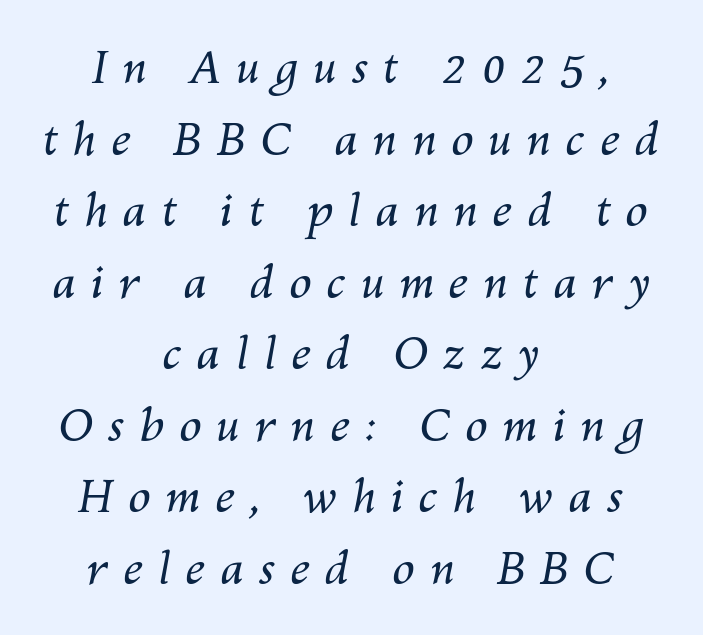
{"italic": "yes", "lean": "right", "slant_degrees": 10, "bold": "no", "weight": "regular", "width": "normal", "stroke_contrast": "medium", "x_height": "medium", "monospaced": "no", "underline": "no", "align": "center", "line_spacing": "normal", "line_spacing_ratio": 1.59, "letter_spacing": "wide", "letter_spacing_em": 0.33, "glyph_px": 45}
